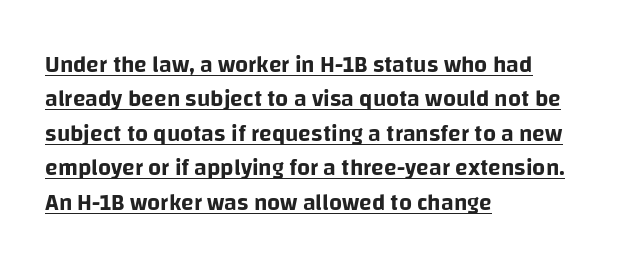
The image shows 23 px text type, upright; set left-aligned, normal line spacing (1.5x), normal letter spacing, underlined.
